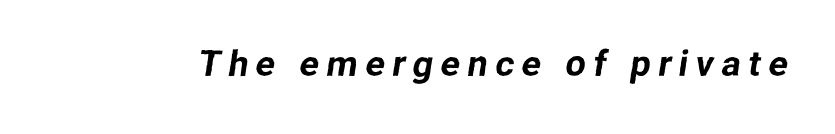
Q: Is the typeface a serif or a sans-serif typeface? A: Sans-serif.
Q: Is the text underlined? A: No.
Q: Is the spacing between letters normal or unusually wide? A: Unusually wide.
Q: Width (condensed, normal, or wide)? A: Normal.
Q: Stroke contrast? A: Low.
Q: x-height? A: Medium.
Q: Monospaced? A: No.
